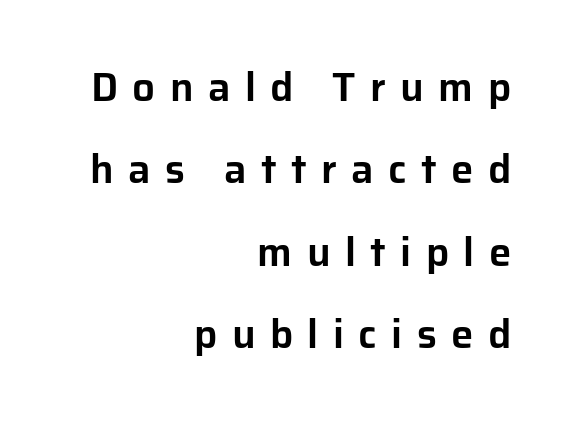
Check where the strokes stop: nothing finishes them off — pure sans. Lines of text with bare space underneath. Someone cranked the tracking dial way up on this one. The lines are spread far apart with generous leading.
